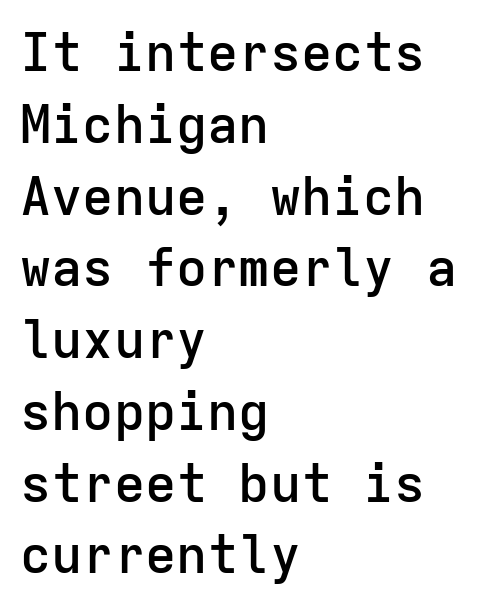
Q: Is the text bold? A: Semi-bold.
Q: Is the text italic (slanted)? A: No, it is upright.
Q: Is the typeface a serif or a sans-serif typeface? A: Sans-serif.
Q: Is the text underlined? A: No.
Q: How is the paragraph aligned? A: Left-aligned.
Q: Is the spacing between letters normal or unusually wide? A: Normal.
Q: Is the spacing between lines tight, normal or loose? A: Normal.
Q: Width (condensed, normal, or wide)? A: Normal.
Q: Stroke contrast? A: Low.
Q: x-height? A: Medium.
Q: Monospaced? A: Yes.
